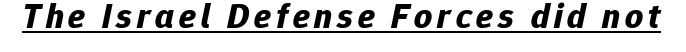
The image shows 35 px bold type, italic (leaning right); set underlined; low stroke contrast and a medium x-height.
